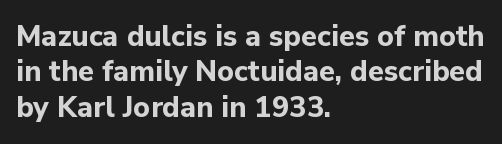
The image shows 29 px bold sans-serif type, upright; set left-aligned, line spacing 1.22x, normal letter spacing, not underlined; low stroke contrast and a medium x-height.
